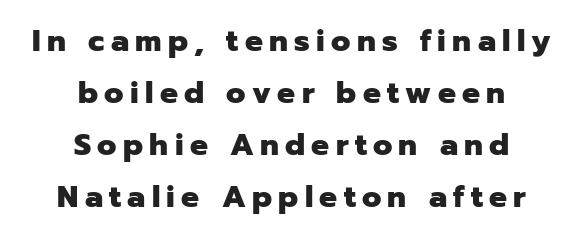
Q: Is the text bold? A: Yes.
Q: Is the text italic (slanted)? A: No, it is upright.
Q: Is the typeface a serif or a sans-serif typeface? A: Sans-serif.
Q: Is the text underlined? A: No.
Q: How is the paragraph aligned? A: Centered.
Q: Is the spacing between letters normal or unusually wide? A: Unusually wide.
Q: Width (condensed, normal, or wide)? A: Normal.
Q: Stroke contrast? A: Low.
Q: x-height? A: Medium.
Q: Monospaced? A: No.
